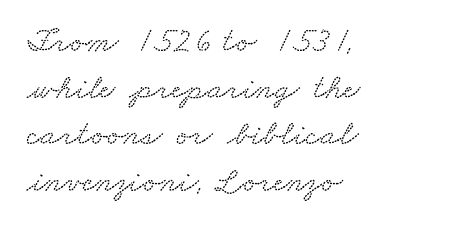
Q: Is the typeface a serif or a sans-serif typeface? A: Serif.
Q: Is the text underlined? A: No.
Q: How is the paragraph aligned? A: Left-aligned.
Q: Is the spacing between letters normal or unusually wide? A: Normal.
Q: Is the spacing between lines tight, normal or loose? A: Normal.
Q: Width (condensed, normal, or wide)? A: Wide.
Q: Stroke contrast? A: Medium.
Q: x-height? A: Small.
Q: Monospaced? A: No.
